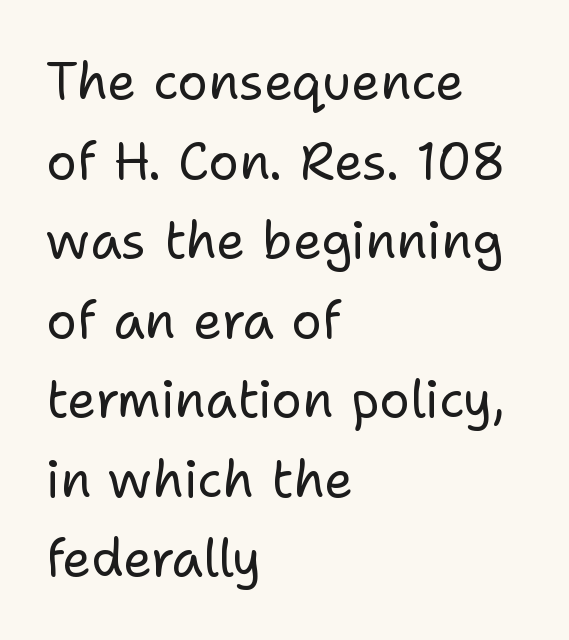
The type is set solid horizontally, with unmodified tracking. This is the regular roman posture of the typeface. Caption: multi-line text, flush left, ragged right. These lines are rendered in a variable-pitch font. This rendering features lettering with no underline.
